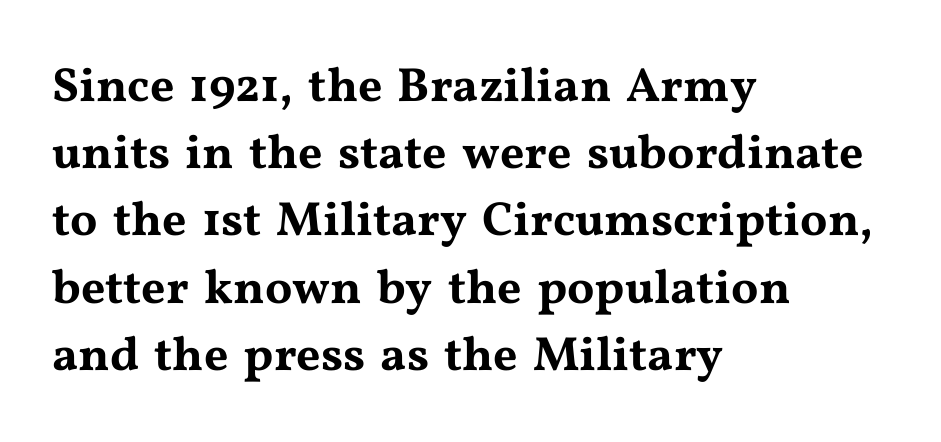
Posture: vertical. The vertical gap from one line to the next is medium. Typeset ragged right — the left edge is the straight one. Clear beneath every line of the passage. In terms of letterform style, serifs are clearly present. Between one letter and the next there's only the usual sliver of space.
